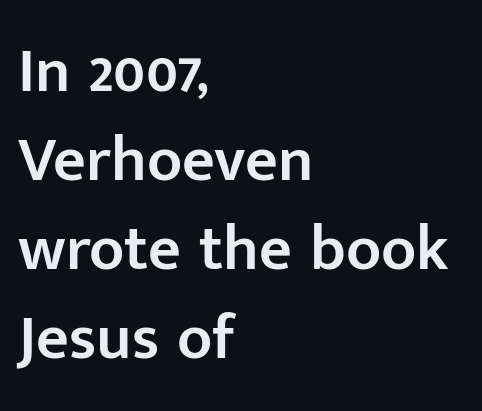
{"serif": "no", "italic": "no", "bold": "semi", "weight": "semibold", "width": "normal", "stroke_contrast": "low", "x_height": "medium", "monospaced": "no", "underline": "no", "align": "left", "line_spacing": "normal", "line_spacing_ratio": 1.39, "letter_spacing": "normal", "letter_spacing_em": 0.0, "glyph_px": 64}
